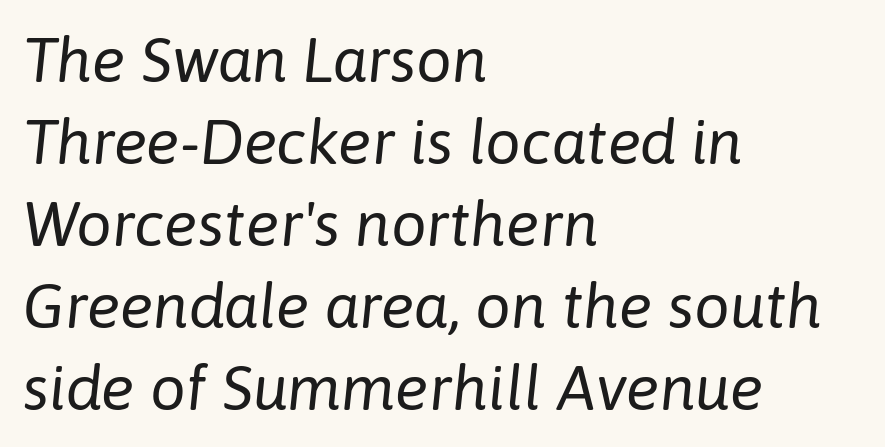
The image shows 63 px regular-weight type, italic (leaning right); set left-aligned, normal line spacing (1.3x), normal letter spacing, not underlined; low stroke contrast and a medium x-height.
